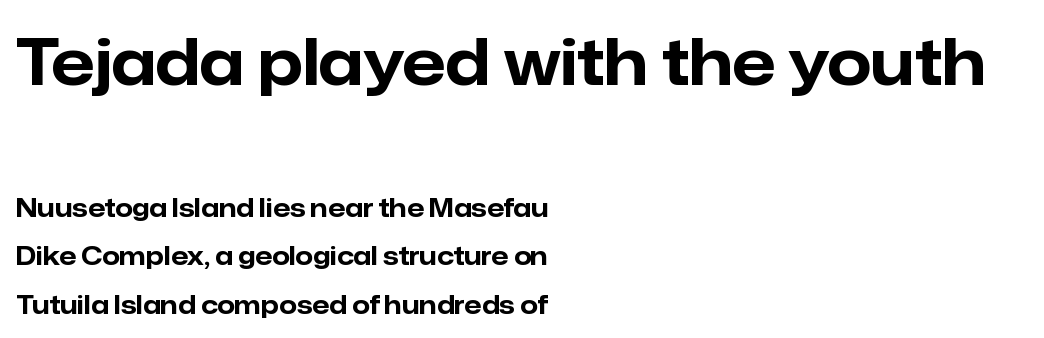
{"serif": "no", "italic": "no", "bold": "yes", "weight": "bold", "width": "normal", "stroke_contrast": "low", "x_height": "medium", "monospaced": "no", "underline": "no", "align": "left", "line_spacing": "loose", "line_spacing_ratio": 1.94, "letter_spacing": "normal", "letter_spacing_em": 0.0, "larger_block": "first", "size_ratio": 2.52, "glyph_px": 63}
